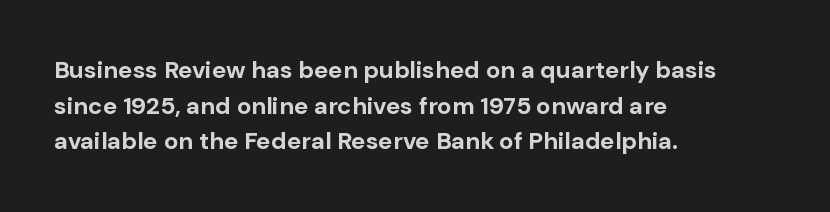
The image shows 24 px bold type, upright; set left-aligned, normal line spacing (1.48x), normal letter spacing, not underlined.
